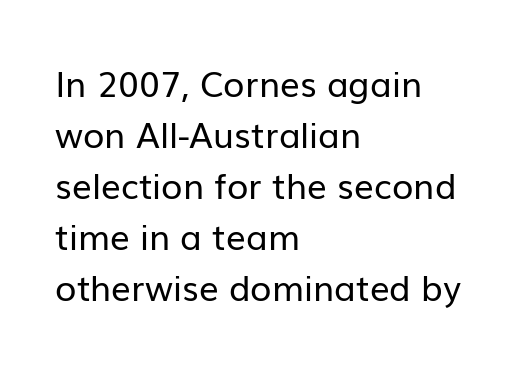
Q: Is the text bold? A: No.
Q: Is the text italic (slanted)? A: No, it is upright.
Q: Is the typeface a serif or a sans-serif typeface? A: Sans-serif.
Q: Is the text underlined? A: No.
Q: How is the paragraph aligned? A: Left-aligned.
Q: Is the spacing between letters normal or unusually wide? A: Normal.
Q: Is the spacing between lines tight, normal or loose? A: Normal.
Q: Width (condensed, normal, or wide)? A: Normal.
Q: Stroke contrast? A: Low.
Q: x-height? A: Medium.
Q: Monospaced? A: No.
